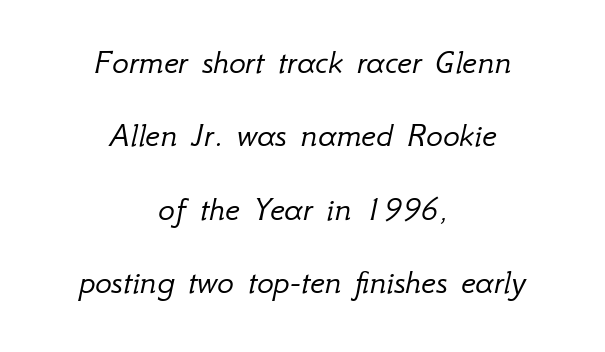
Q: Is the text bold? A: No.
Q: Is the text italic (slanted)? A: Yes, it leans right by about 12 degrees.
Q: Is the text underlined? A: No.
Q: How is the paragraph aligned? A: Centered.
Q: Is the spacing between letters normal or unusually wide? A: Normal.
Q: Is the spacing between lines tight, normal or loose? A: Loose.
Q: Width (condensed, normal, or wide)? A: Normal.
Q: Stroke contrast? A: Low.
Q: x-height? A: Small.
Q: Monospaced? A: No.
